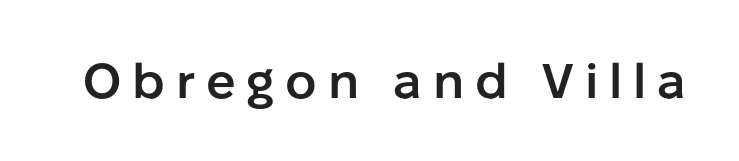
Q: Is the text bold? A: Semi-bold.
Q: Is the text italic (slanted)? A: No, it is upright.
Q: Is the typeface a serif or a sans-serif typeface? A: Sans-serif.
Q: Is the text underlined? A: No.
Q: Is the spacing between letters normal or unusually wide? A: Unusually wide.
Q: Width (condensed, normal, or wide)? A: Normal.
Q: Stroke contrast? A: Low.
Q: x-height? A: Medium.
Q: Monospaced? A: No.
